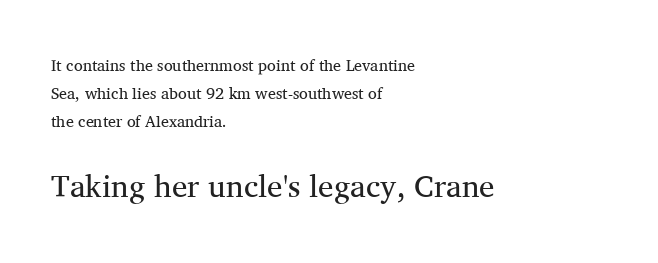
The type family on display is of the serif kind. A light-to-regular cut is what we see here. Does the copy run flush right? No — it runs flush left. This layout puts the modest block above and the oversized block below.
